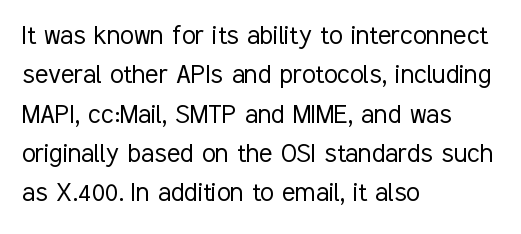
The image shows 31 px light, condensed sans-serif type, upright; set left-aligned, normal line spacing (1.27x), normal letter spacing, not underlined; low stroke contrast and a medium x-height.
